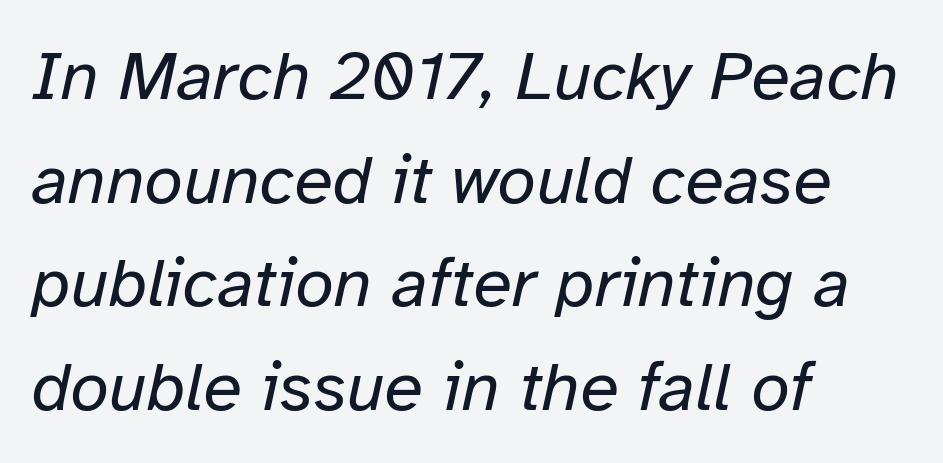
Q: Is the text bold? A: No.
Q: Is the text italic (slanted)? A: Yes, it leans right by about 12 degrees.
Q: Is the text underlined? A: No.
Q: How is the paragraph aligned? A: Left-aligned.
Q: Is the spacing between letters normal or unusually wide? A: Normal.
Q: Is the spacing between lines tight, normal or loose? A: Normal.
Q: Width (condensed, normal, or wide)? A: Normal.
Q: Stroke contrast? A: Low.
Q: x-height? A: Medium.
Q: Monospaced? A: No.
